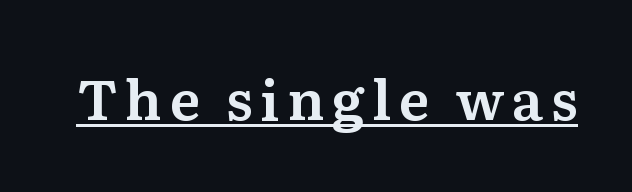
{"serif": "yes", "italic": "no", "width": "normal", "stroke_contrast": "medium", "x_height": "medium", "monospaced": "no", "underline": "yes", "glyph_px": 55}
